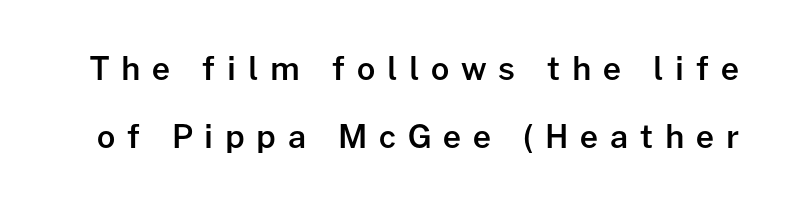
Is there much room between lines? Yes — plenty of vertical air separates them. Do the characters align in a grid? No, the font is proportional. Ordinary non-slanted type is in use. Nobody drew a line under any word here. The tracking reads as deliberately expanded to a designer's eye.
